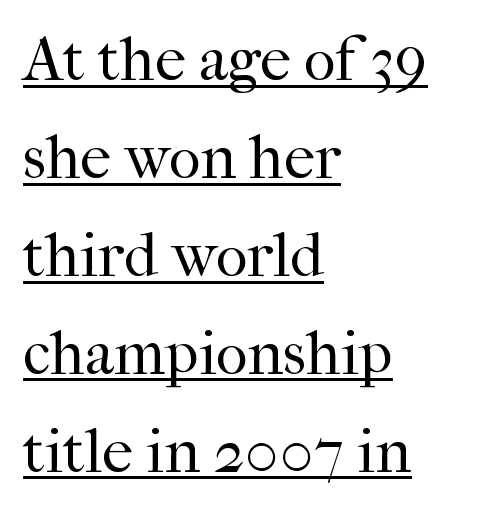
Q: Is the text bold? A: No.
Q: Is the text italic (slanted)? A: No, it is upright.
Q: Is the typeface a serif or a sans-serif typeface? A: Serif.
Q: Is the text underlined? A: Yes.
Q: How is the paragraph aligned? A: Left-aligned.
Q: Is the spacing between letters normal or unusually wide? A: Normal.
Q: Is the spacing between lines tight, normal or loose? A: Normal.
Q: Width (condensed, normal, or wide)? A: Normal.
Q: Stroke contrast? A: High.
Q: x-height? A: Medium.
Q: Monospaced? A: No.
